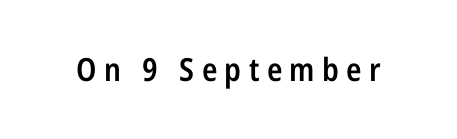
The image shows 32 px semibold, condensed sans-serif type, upright; set unusually wide letter spacing (+0.23 em), not underlined; low stroke contrast and a medium x-height.
